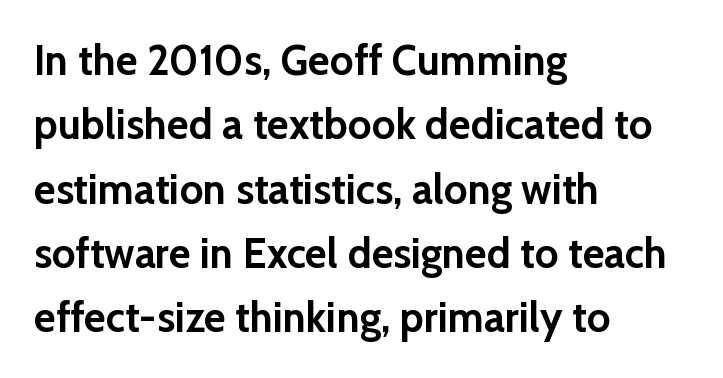
{"serif": "no", "italic": "no", "bold": "yes", "weight": "semibold", "width": "normal", "stroke_contrast": "low", "x_height": "medium", "monospaced": "no", "underline": "no", "align": "left", "line_spacing": "normal", "line_spacing_ratio": 1.53, "letter_spacing": "normal", "letter_spacing_em": 0.0, "glyph_px": 42}
